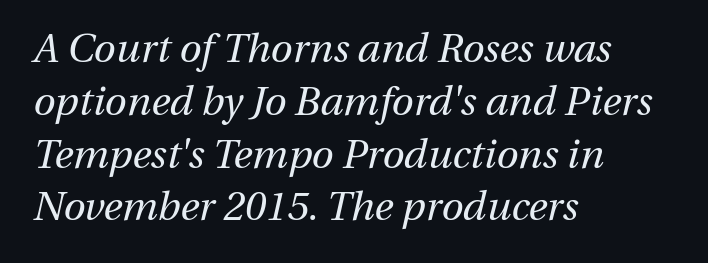
Character widths vary here, with narrow letters taking less room than wide ones. Standard letterfit; no display-style spreading of the glyphs. The text block is weighted toward the left margin, trailing off unevenly rightward. Observe the lean: these are italic letterforms.
